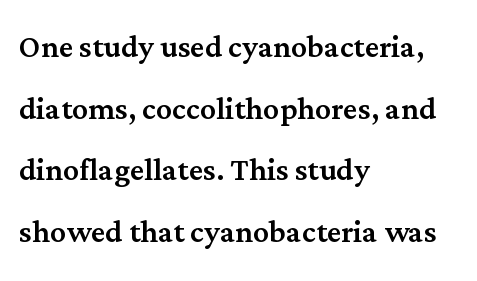
Q: Is the text italic (slanted)? A: No, it is upright.
Q: Is the typeface a serif or a sans-serif typeface? A: Serif.
Q: Is the text underlined? A: No.
Q: How is the paragraph aligned? A: Left-aligned.
Q: Is the spacing between letters normal or unusually wide? A: Normal.
Q: Is the spacing between lines tight, normal or loose? A: Normal.
Q: Width (condensed, normal, or wide)? A: Normal.
Q: Stroke contrast? A: Medium.
Q: x-height? A: Medium.
Q: Monospaced? A: No.
